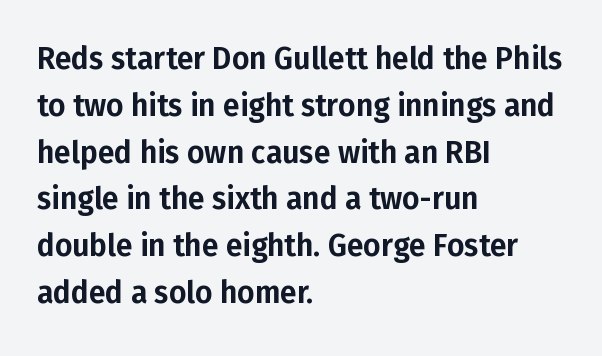
{"serif": "no", "italic": "no", "width": "normal", "stroke_contrast": "low", "x_height": "medium", "monospaced": "no", "underline": "no", "align": "left", "line_spacing": "normal", "line_spacing_ratio": 1.56, "letter_spacing": "normal", "letter_spacing_em": 0.0, "glyph_px": 30}
